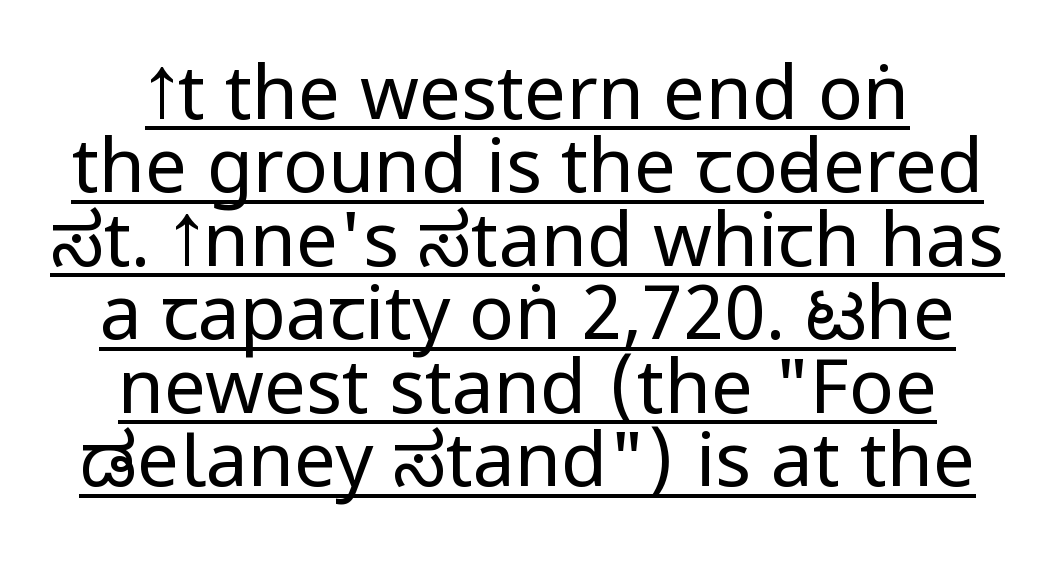
The passage shown is underscored from start to finish. This rendering employs a face without finishing strokes, i.e., a sans-serif. Ascenders rise straight up at ninety degrees. Is this a heavy cut? Hardly; it is regular or lighter.
